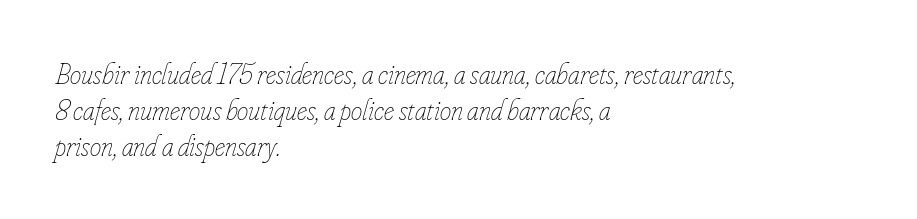
Q: Is the text bold? A: No.
Q: Is the text italic (slanted)? A: Yes, it leans right by about 16 degrees.
Q: Is the text underlined? A: No.
Q: How is the paragraph aligned? A: Left-aligned.
Q: Is the spacing between letters normal or unusually wide? A: Normal.
Q: Width (condensed, normal, or wide)? A: Condensed.
Q: Stroke contrast? A: Low.
Q: x-height? A: Small.
Q: Monospaced? A: No.
